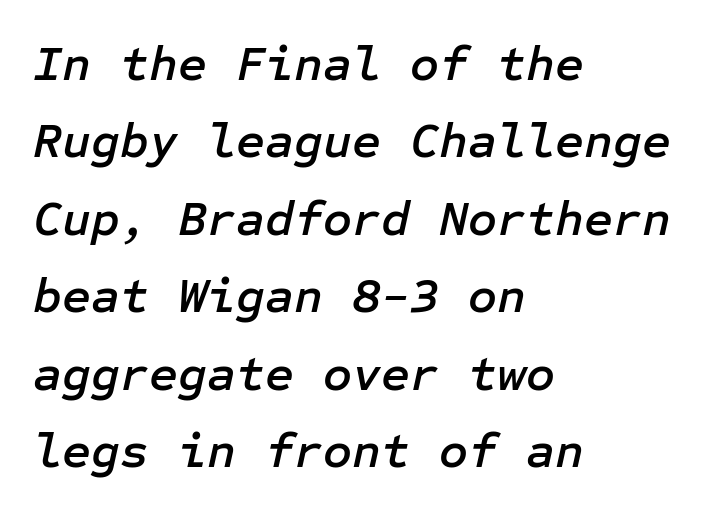
{"italic": "yes", "lean": "right", "slant_degrees": 12, "width": "normal", "stroke_contrast": "low", "x_height": "medium", "underline": "no", "align": "left", "line_spacing": "normal", "line_spacing_ratio": 1.55, "letter_spacing": "normal", "letter_spacing_em": 0.0, "glyph_px": 50}
